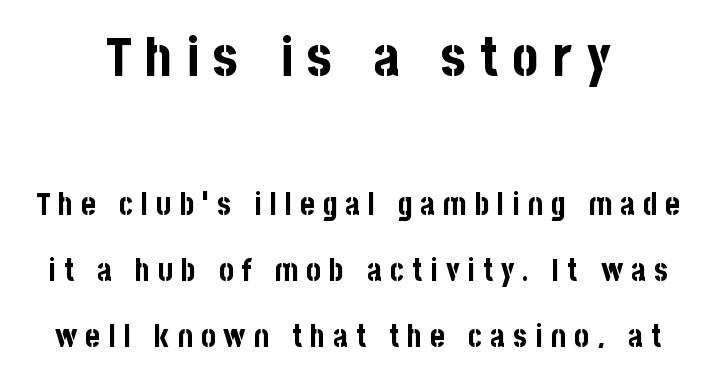
Q: Is the text bold? A: Yes.
Q: Is the text italic (slanted)? A: No, it is upright.
Q: Is the typeface a serif or a sans-serif typeface? A: Sans-serif.
Q: Is the text underlined? A: No.
Q: Is the spacing between letters normal or unusually wide? A: Unusually wide.
Q: Is the spacing between lines tight, normal or loose? A: Loose.
Q: Which block of text is set in a larger size, the first (top) or the second (bottom)? A: The first (top) one.
Q: Width (condensed, normal, or wide)? A: Condensed.
Q: Stroke contrast? A: Low.
Q: x-height? A: Large.
Q: Monospaced? A: No.
